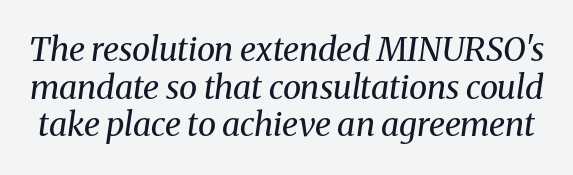
{"serif": "yes", "italic": "yes", "lean": "right", "slant_degrees": 8, "bold": "no", "weight": "regular", "width": "normal", "stroke_contrast": "medium", "x_height": "medium", "monospaced": "no", "underline": "no", "line_spacing": "tight", "line_spacing_ratio": 1.14, "letter_spacing": "normal", "letter_spacing_em": 0.0, "glyph_px": 33}
